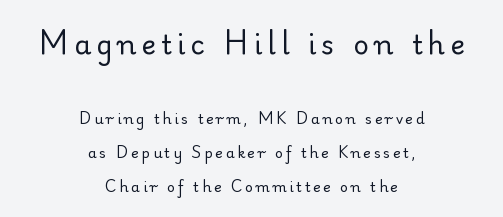
The specimen reads as upright at a glance. Bare-footed words on every line. A typesetter would call this leading open, well beyond the default. Letter spacing: wide. A student would notice the top passage is typeset larger than what follows. The lines are quadded center.
